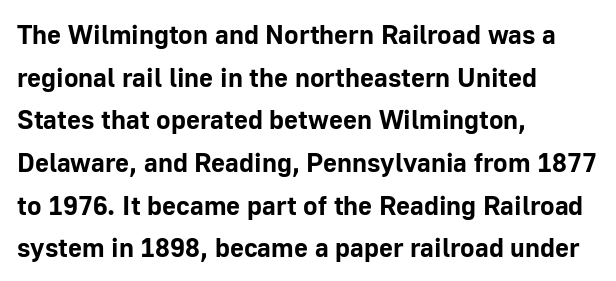
Q: Is the text bold? A: Yes.
Q: Is the text italic (slanted)? A: No, it is upright.
Q: Is the text underlined? A: No.
Q: How is the paragraph aligned? A: Left-aligned.
Q: Is the spacing between letters normal or unusually wide? A: Normal.
Q: Is the spacing between lines tight, normal or loose? A: Normal.
